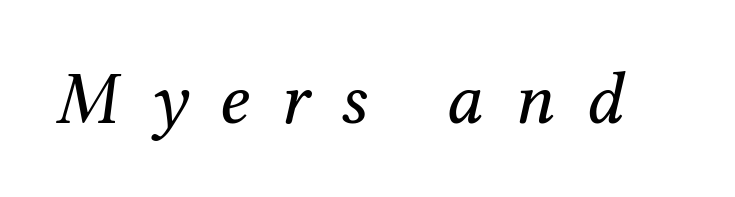
The face looks like a standard text weight, possibly lighter. The string is rendered with underlining switched off. The rendering shows small feet on the letterforms — a serif design. Looking at the ascenders, they clearly lean. Short note: letters widely spaced.
